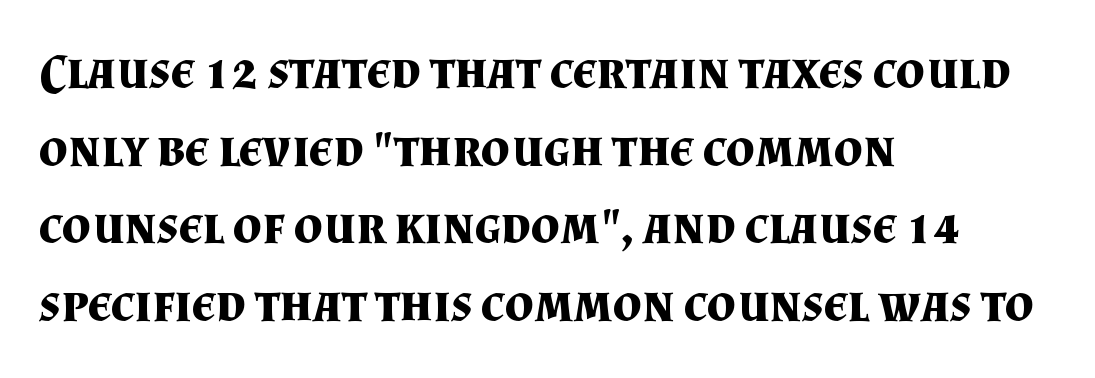
Observe the ordinary spacing: letters are neighbours, not strangers. Layout note: lines flush left. The leading is moderate, giving the passage an even texture. Old-style or modern, the face here clearly has serifs. Characters remain perfectly vertical along every line.
